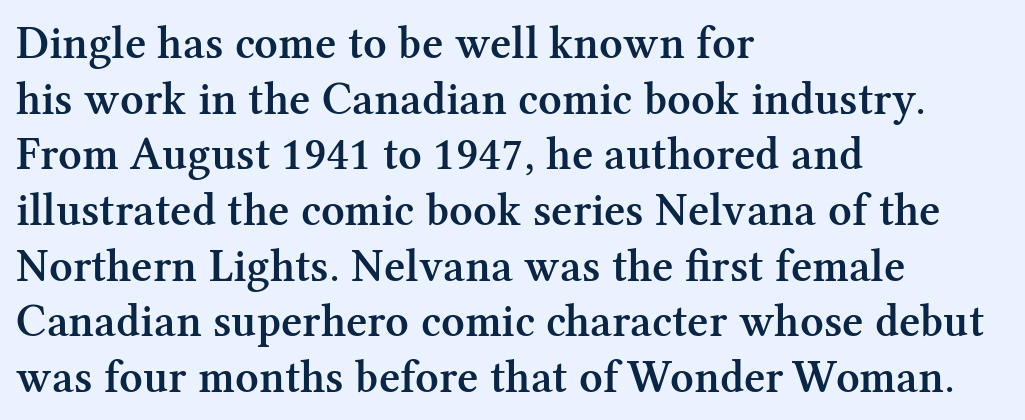
{"serif": "yes", "italic": "no", "bold": "semi", "weight": "semibold", "width": "normal", "stroke_contrast": "medium", "x_height": "medium", "monospaced": "no", "underline": "no", "align": "left", "line_spacing_ratio": 1.21, "letter_spacing": "normal", "letter_spacing_em": 0.0, "glyph_px": 46}
